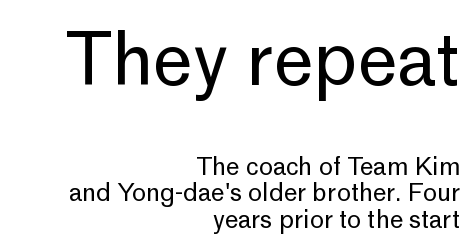
Successive baselines arrive quickly, one right under another. Nobody touched the tracking dial on this one. Classification — sans serif. Notice how the passage keeps a crisp vertical edge on the right only.
